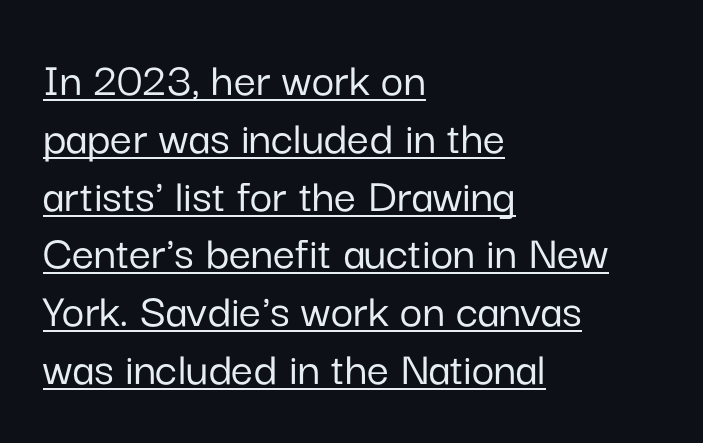
Q: Is the text italic (slanted)? A: No, it is upright.
Q: Is the typeface a serif or a sans-serif typeface? A: Sans-serif.
Q: Is the text underlined? A: Yes.
Q: How is the paragraph aligned? A: Left-aligned.
Q: Is the spacing between letters normal or unusually wide? A: Normal.
Q: Width (condensed, normal, or wide)? A: Normal.
Q: Stroke contrast? A: Low.
Q: x-height? A: Medium.
Q: Monospaced? A: No.
